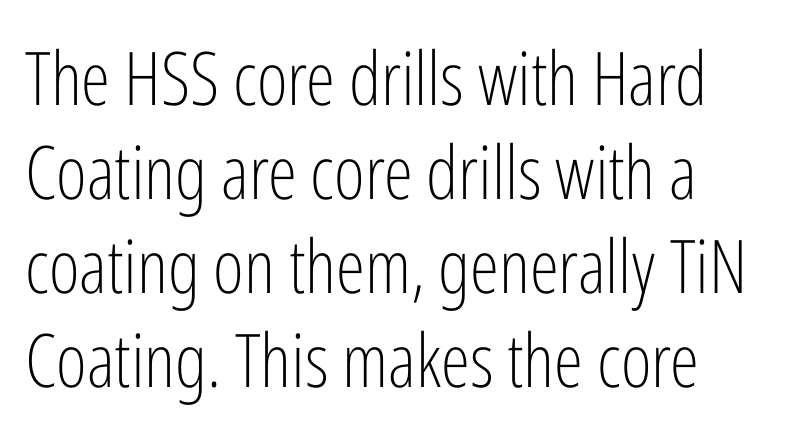
The image shows 74 px light, condensed sans-serif type, upright; set normal line spacing (1.27x), normal letter spacing, not underlined; low stroke contrast and a medium x-height.
